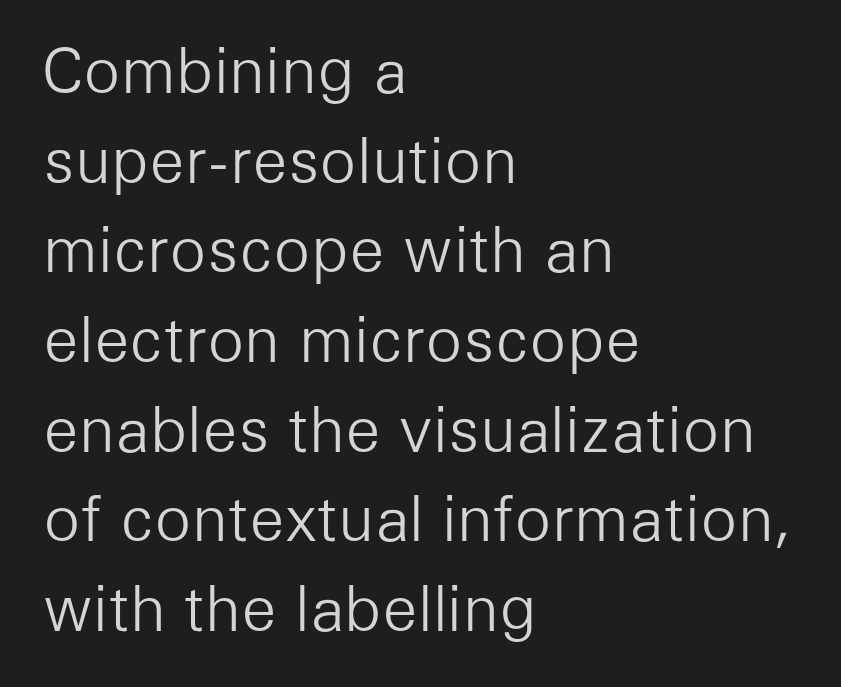
The glyphs are unaccompanied by any horizontal stroke below them. Ascenders rise straight up at ninety degrees. Think of a printed novel: that variable character pitch is what you see here. The leading is moderate, giving the passage an even texture.
